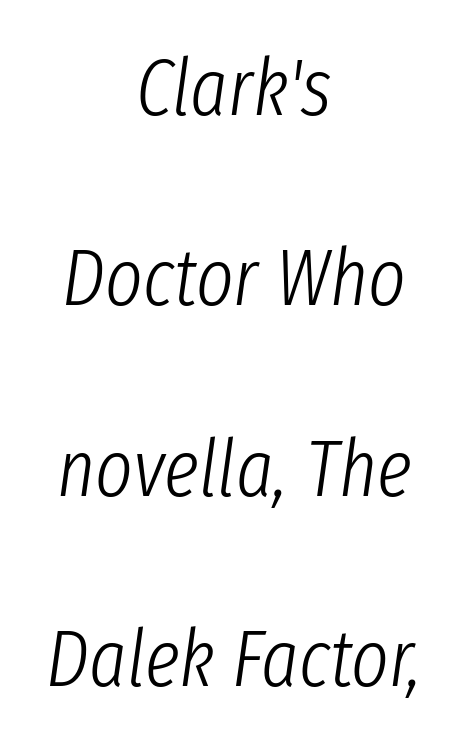
The image shows 80 px light, condensed type, italic (leaning right); set centered, loose line spacing (2.38x), normal letter spacing, not underlined; low stroke contrast and a medium x-height.
